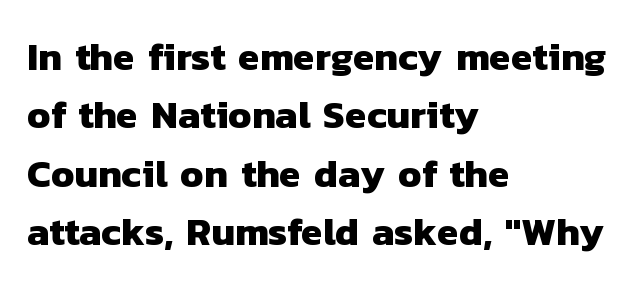
Q: Is the text bold? A: Yes.
Q: Is the typeface a serif or a sans-serif typeface? A: Sans-serif.
Q: Is the text underlined? A: No.
Q: How is the paragraph aligned? A: Left-aligned.
Q: Is the spacing between letters normal or unusually wide? A: Normal.
Q: Is the spacing between lines tight, normal or loose? A: Normal.
Q: Width (condensed, normal, or wide)? A: Normal.
Q: Stroke contrast? A: Low.
Q: x-height? A: Medium.
Q: Monospaced? A: No.
